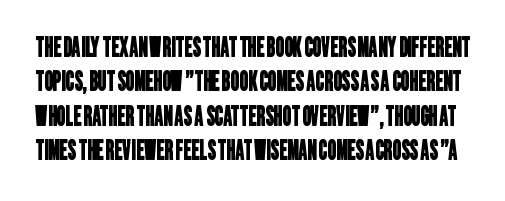
Q: Is the text underlined? A: No.
Q: Is the spacing between letters normal or unusually wide? A: Normal.
Q: Is the spacing between lines tight, normal or loose? A: Normal.
